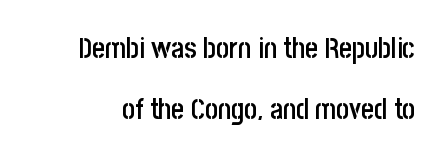
Q: Is the text bold? A: Semi-bold.
Q: Is the text italic (slanted)? A: No, it is upright.
Q: Is the typeface a serif or a sans-serif typeface? A: Sans-serif.
Q: Is the text underlined? A: No.
Q: Is the spacing between letters normal or unusually wide? A: Normal.
Q: Is the spacing between lines tight, normal or loose? A: Loose.
Q: Width (condensed, normal, or wide)? A: Condensed.
Q: Stroke contrast? A: Low.
Q: x-height? A: Large.
Q: Monospaced? A: No.
